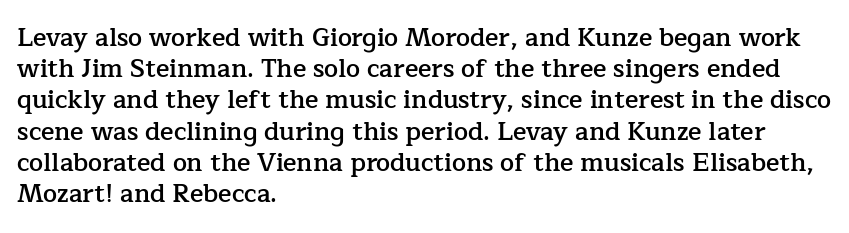
{"italic": "no", "bold": "semi", "underline": "no", "align": "left", "line_spacing": "normal", "line_spacing_ratio": 1.25, "letter_spacing": "normal", "letter_spacing_em": 0.0, "glyph_px": 25}
